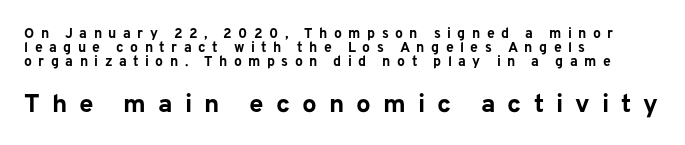
Q: Is the text bold? A: Yes.
Q: Is the text italic (slanted)? A: No, it is upright.
Q: Is the text underlined? A: No.
Q: How is the paragraph aligned? A: Left-aligned.
Q: Is the spacing between letters normal or unusually wide? A: Unusually wide.
Q: Is the spacing between lines tight, normal or loose? A: Tight.
Q: Which block of text is set in a larger size, the first (top) or the second (bottom)? A: The second (bottom) one.
